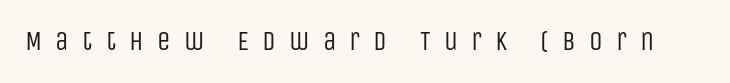
{"italic": "no", "bold": "no", "underline": "no", "letter_spacing": "wide", "letter_spacing_em": 0.49, "glyph_px": 27}
